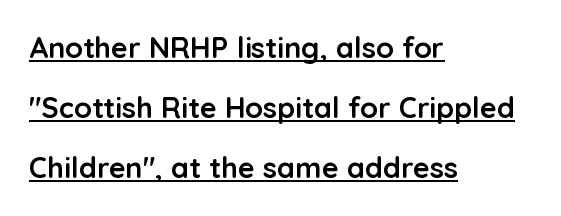
The image shows 29 px semibold sans-serif type, upright; set left-aligned, loose line spacing (2.07x), normal letter spacing, underlined; low stroke contrast and a medium x-height.
